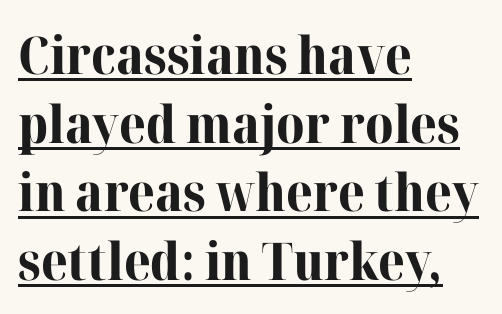
The designer went with a serif here, giving each stem small feet. Notice how the passage keeps a crisp vertical edge on the left only. Nothing unusual about the tracking: characters are spaced as the font intends. Glance below the letters and you will spot a drawn line.
